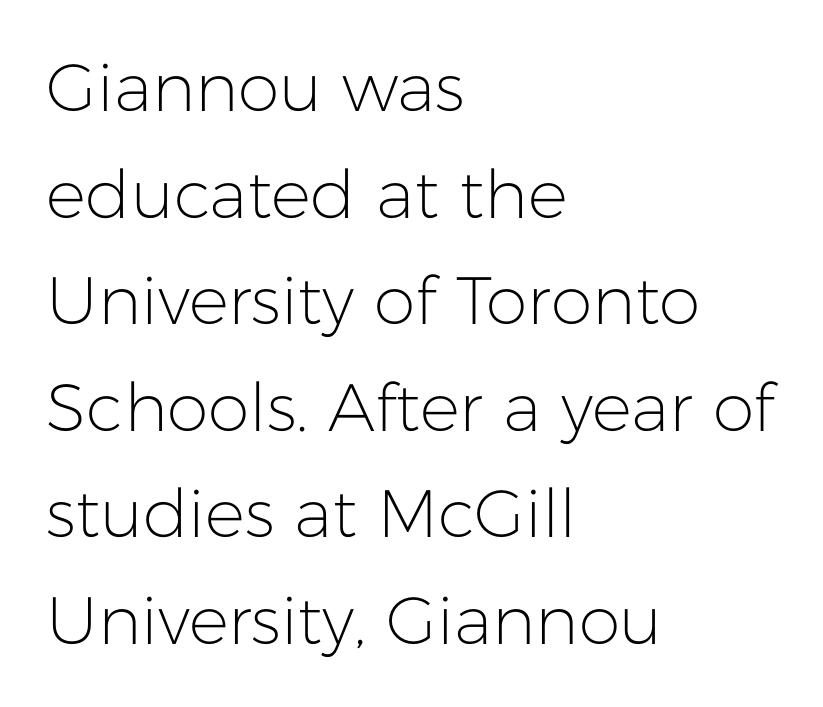
The image shows 67 px light sans-serif type, upright; set left-aligned, normal line spacing (1.59x), normal letter spacing, not underlined; low stroke contrast and a medium x-height.
